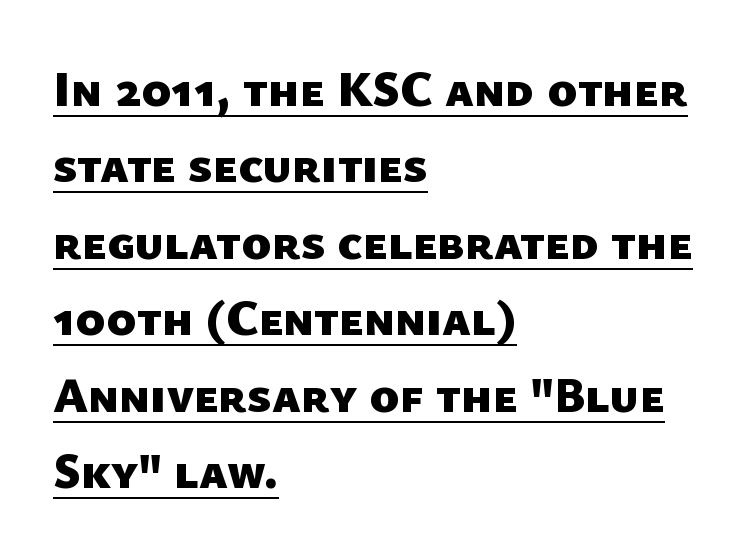
The image shows 50 px heavy sans-serif type; set left-aligned, normal line spacing (1.53x), normal letter spacing, underlined; low stroke contrast and a medium x-height.
